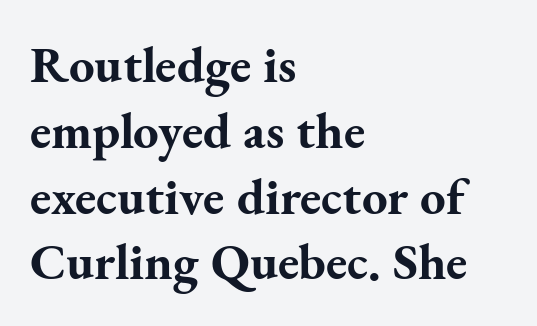
These lines keep a tight, regular rhythm from letter to letter. Each letter keeps its own natural width here, so spacing adapts to shape. Small tapered or slab feet sit at the stroke ends, so this counts as serif. Each line starts at the same left margin while the right side varies.
